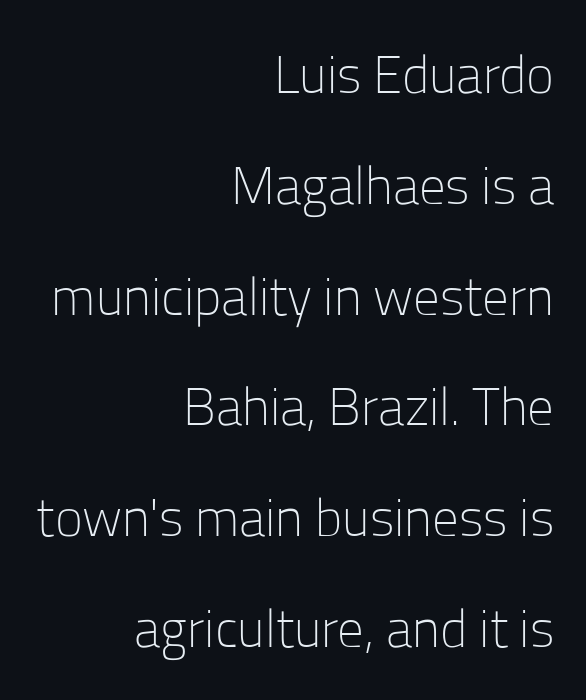
The image shows 53 px light sans-serif type, upright; set right-aligned, loose line spacing (2.09x), normal letter spacing, not underlined; low stroke contrast and a medium x-height.
